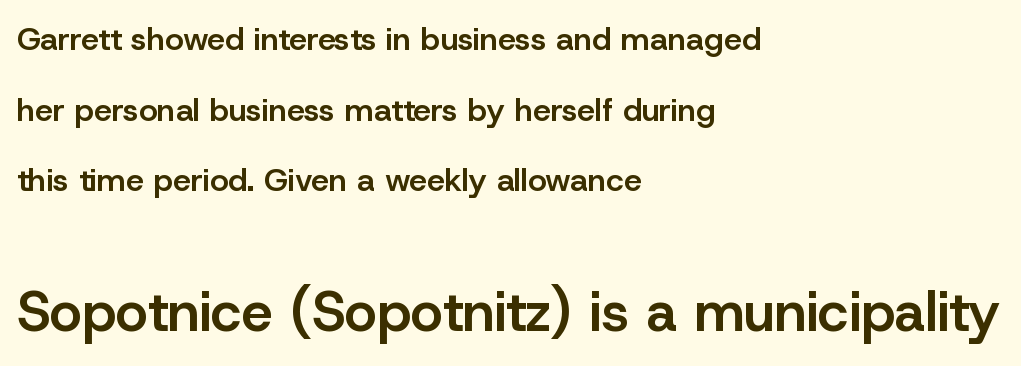
Its strokes are somewhat broadened, the hallmark of semibold type. Size contrast runs from small at the top to large at the bottom. Varying glyph widths throughout — classic text-font behaviour. All the whitespace from short lines collects on the right. Ordinary non-slanted type is in use.
